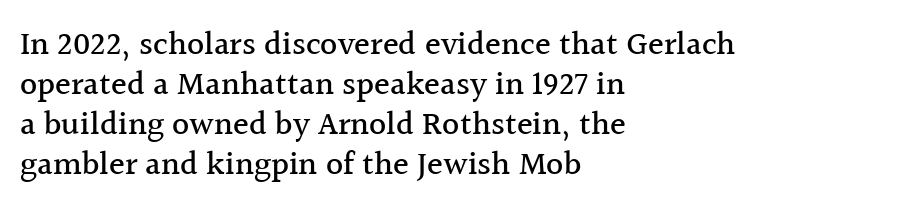
Unmarked baselines from the first word to the last. The type sits square on the baseline with zero lean. These lines are rendered in a variable-pitch font. The gaps between neighbouring characters are ordinary and unremarkable.
